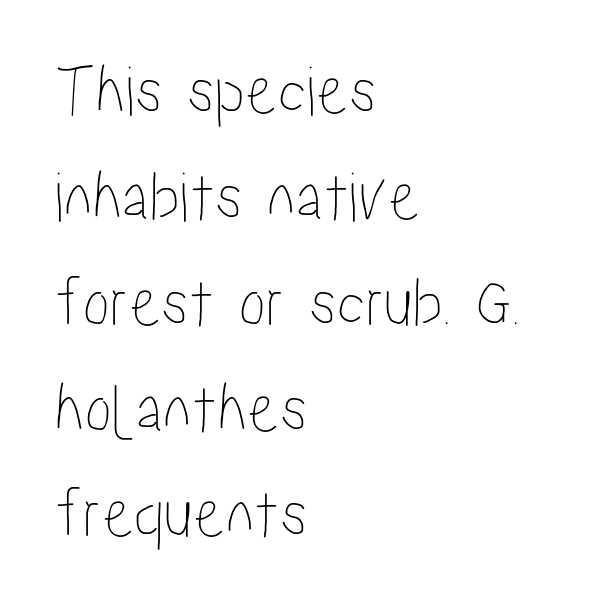
Short note: letters normally spaced. Note the varied advance widths — an 'i' is clearly narrower than an 'm'. Plain, unruled lines of type. Does the lettering tilt? It doesn't — this is upright. This rendering uses left alignment, leaving the right contour irregular.
